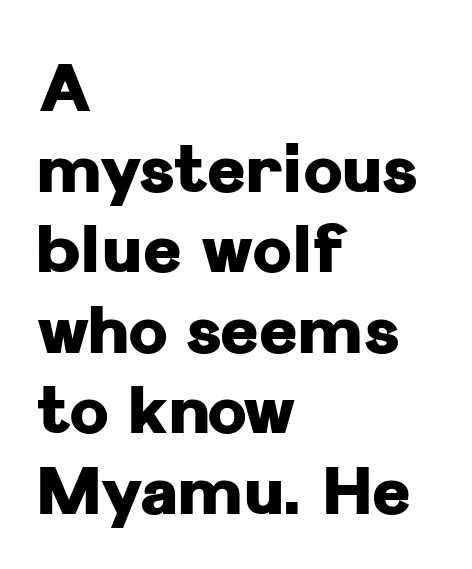
Lines of text with bare space underneath. Is this a fixed-width face? No — the glyphs have proportional, varying widths. One-word summary of the alignment: left. The letterforms sit shoulder to shoulder at normal distance.
